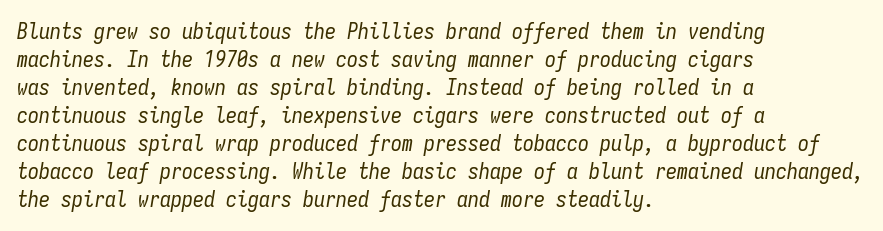
{"italic": "yes", "lean": "right", "slant_degrees": 9, "bold": "no", "underline": "no", "align": "left", "line_spacing": "normal", "line_spacing_ratio": 1.27, "letter_spacing": "normal", "letter_spacing_em": 0.0, "glyph_px": 22}
